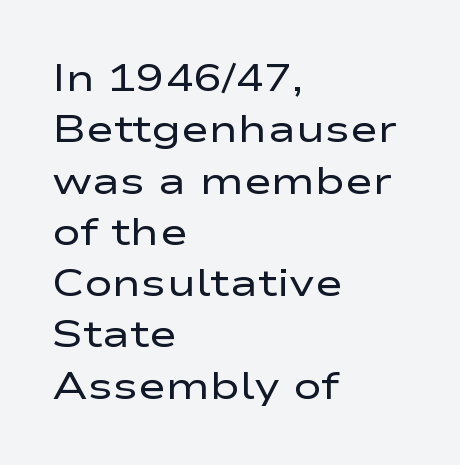
Q: Is the text bold? A: No.
Q: Is the text italic (slanted)? A: No, it is upright.
Q: Is the typeface a serif or a sans-serif typeface? A: Sans-serif.
Q: Is the text underlined? A: No.
Q: How is the paragraph aligned? A: Left-aligned.
Q: Is the spacing between letters normal or unusually wide? A: Normal.
Q: Is the spacing between lines tight, normal or loose? A: Normal.
Q: Width (condensed, normal, or wide)? A: Wide.
Q: Stroke contrast? A: Low.
Q: x-height? A: Medium.
Q: Monospaced? A: No.
